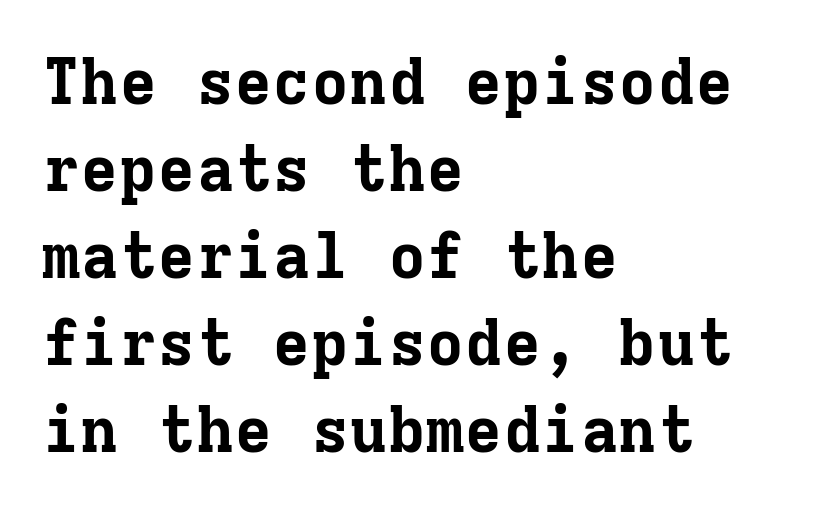
Q: Is the text bold? A: Yes.
Q: Is the text italic (slanted)? A: No, it is upright.
Q: Is the typeface a serif or a sans-serif typeface? A: Serif.
Q: Is the text underlined? A: No.
Q: How is the paragraph aligned? A: Left-aligned.
Q: Is the spacing between letters normal or unusually wide? A: Normal.
Q: Is the spacing between lines tight, normal or loose? A: Normal.
Q: Width (condensed, normal, or wide)? A: Normal.
Q: Stroke contrast? A: Low.
Q: x-height? A: Medium.
Q: Monospaced? A: Yes.
